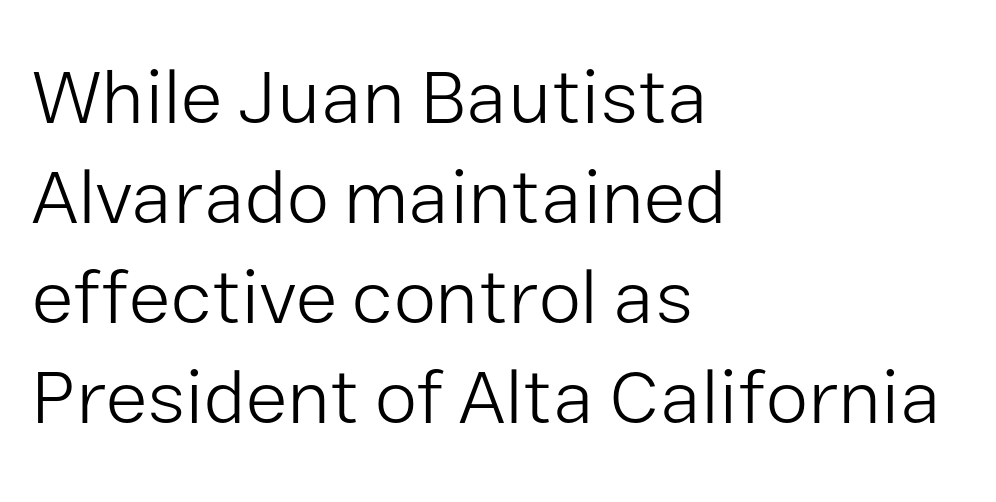
In terms of leading, this rendering sits right in the middle. Students, note that the glyphs here touch the page at normal intervals. Posture: straight, roman, zero tilt. Clear beneath every line of the passage. Here the designer chose a conventional face with non-uniform glyph widths. The characters are drawn with everyday or finer stroke widths.
